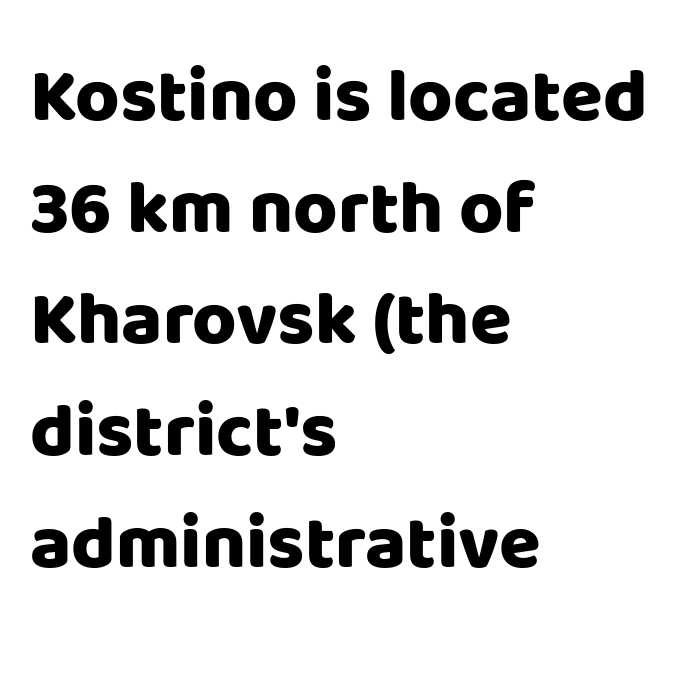
The image shows 76 px heavy sans-serif type, upright; set left-aligned, normal line spacing (1.47x), normal letter spacing, not underlined; low stroke contrast and a large x-height.
